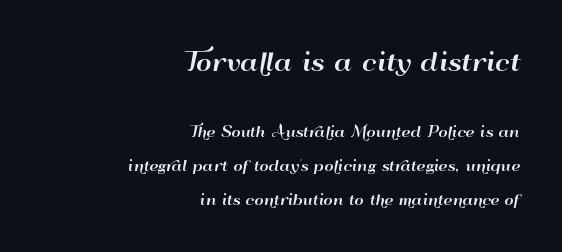
The zone under the glyphs is completely vacant. The lines are quadded right. The tracking reads as untouched default to a designer's eye. Compare the two chunks: the upper has the greater cap height.
